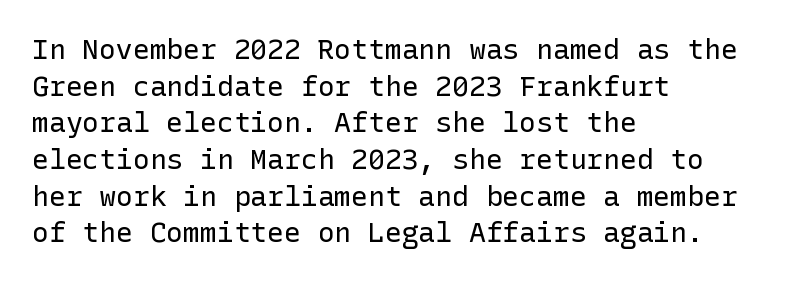
The image shows 28 px regular-weight sans-serif type, upright; set left-aligned, normal line spacing (1.31x), normal letter spacing, not underlined; low stroke contrast and a medium x-height.
